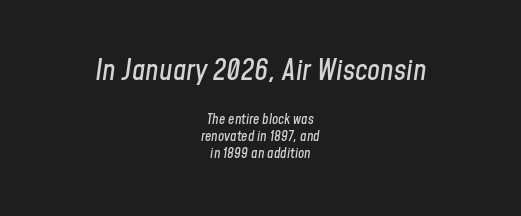
The image shows 29 px condensed type, italic (leaning right); set centered, line spacing 1.23x, normal letter spacing, not underlined; the first (top) block is 2.07x larger; low stroke contrast and a medium x-height.
